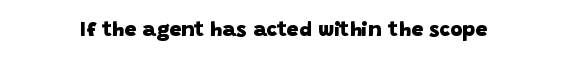
The image shows 21 px bold type; set normal letter spacing, not underlined.
